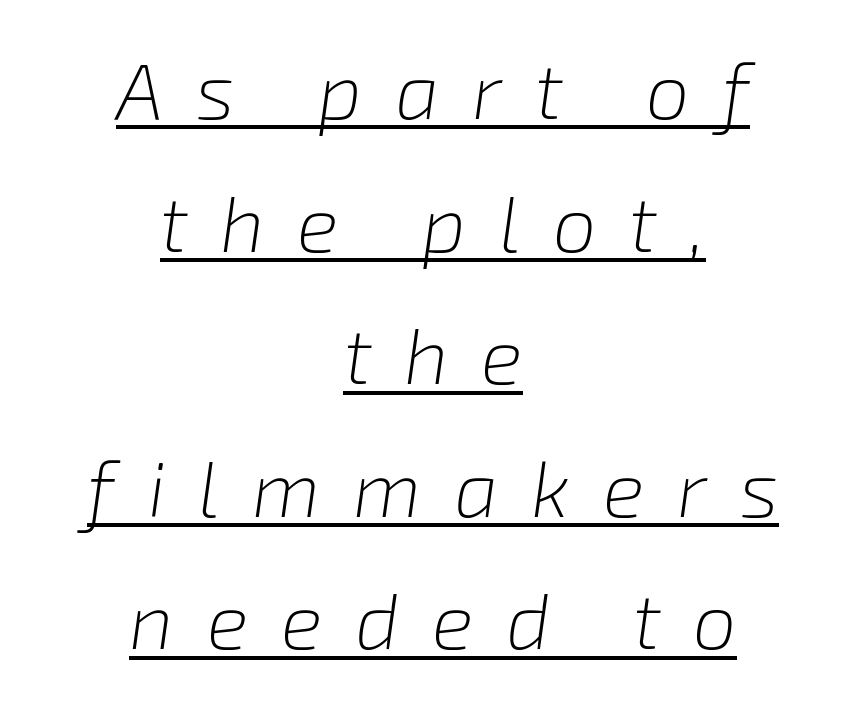
Q: Is the text bold? A: No.
Q: Is the text italic (slanted)? A: Yes, it leans right by about 8 degrees.
Q: Is the text underlined? A: Yes.
Q: How is the paragraph aligned? A: Centered.
Q: Is the spacing between letters normal or unusually wide? A: Unusually wide.
Q: Is the spacing between lines tight, normal or loose? A: Normal.
Q: Width (condensed, normal, or wide)? A: Normal.
Q: Stroke contrast? A: Low.
Q: x-height? A: Medium.
Q: Monospaced? A: No.
